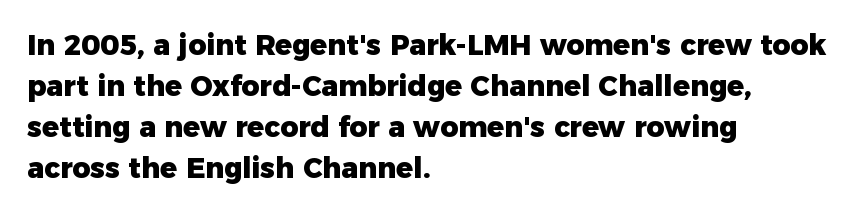
{"serif": "no", "italic": "no", "bold": "yes", "weight": "heavy", "width": "normal", "stroke_contrast": "low", "x_height": "medium", "monospaced": "no", "underline": "no", "align": "left", "line_spacing": "normal", "line_spacing_ratio": 1.47, "letter_spacing": "normal", "letter_spacing_em": 0.0, "glyph_px": 28}
